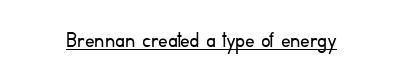
The image shows 24 px text type, upright; set normal letter spacing, underlined.
